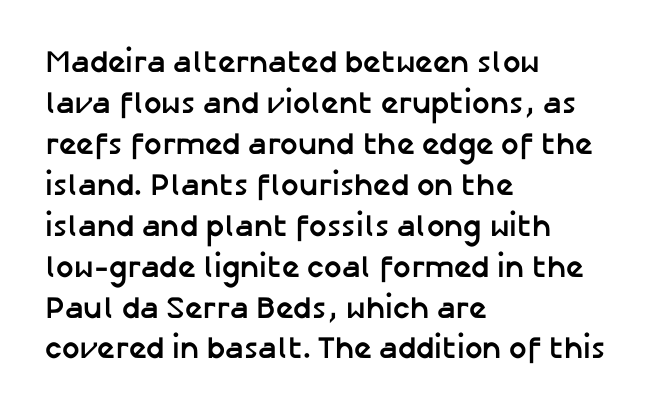
The image shows 31 px semibold sans-serif type, upright; set left-aligned, normal line spacing (1.32x), normal letter spacing, not underlined; low stroke contrast and a medium x-height.
